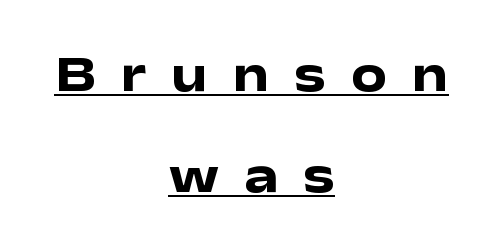
Q: Is the text bold? A: Yes.
Q: Is the text italic (slanted)? A: No, it is upright.
Q: Is the typeface a serif or a sans-serif typeface? A: Sans-serif.
Q: Is the text underlined? A: Yes.
Q: How is the paragraph aligned? A: Centered.
Q: Is the spacing between letters normal or unusually wide? A: Unusually wide.
Q: Is the spacing between lines tight, normal or loose? A: Loose.
Q: Width (condensed, normal, or wide)? A: Wide.
Q: Stroke contrast? A: Low.
Q: x-height? A: Medium.
Q: Monospaced? A: No.
